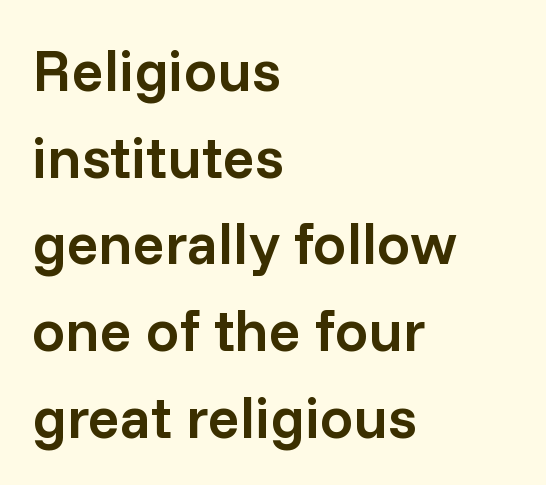
{"serif": "no", "italic": "no", "bold": "semi", "weight": "semibold", "width": "normal", "stroke_contrast": "low", "x_height": "medium", "monospaced": "no", "underline": "no", "align": "left", "line_spacing": "normal", "line_spacing_ratio": 1.47, "letter_spacing": "normal", "letter_spacing_em": 0.0, "glyph_px": 59}
